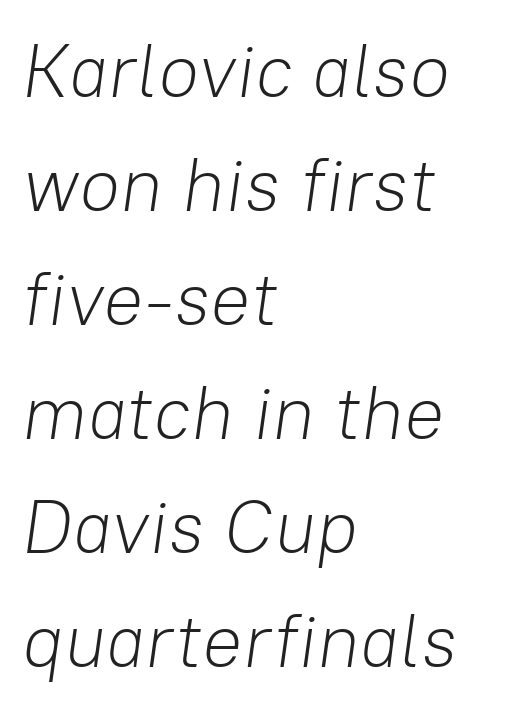
{"italic": "yes", "lean": "right", "slant_degrees": 8, "bold": "no", "weight": "light", "width": "normal", "stroke_contrast": "low", "x_height": "medium", "monospaced": "no", "underline": "no", "align": "left", "line_spacing": "normal", "line_spacing_ratio": 1.52, "letter_spacing": "normal", "letter_spacing_em": 0.0, "glyph_px": 75}
